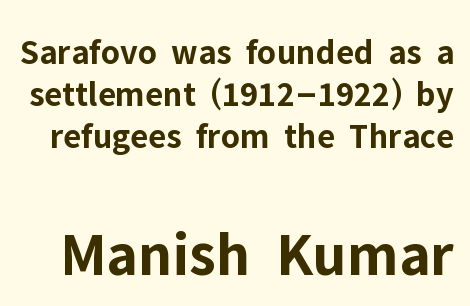
{"serif": "no", "italic": "no", "bold": "yes", "weight": "bold", "width": "normal", "stroke_contrast": "low", "x_height": "medium", "monospaced": "no", "underline": "no", "line_spacing_ratio": 1.16, "letter_spacing": "normal", "letter_spacing_em": 0.0, "larger_block": "second", "size_ratio": 1.75, "glyph_px": 63}
